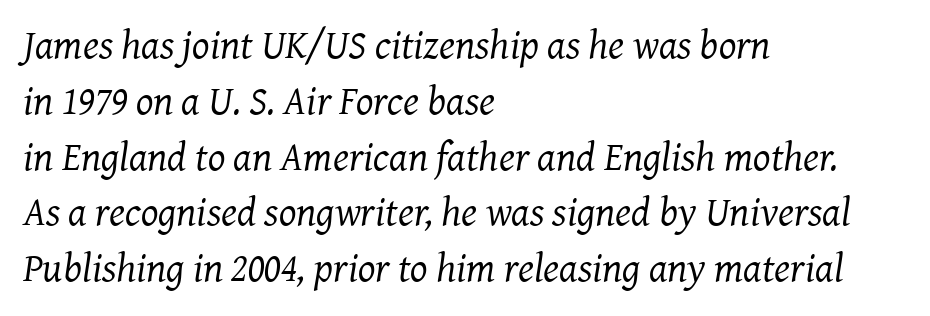
{"serif": "yes", "italic": "yes", "lean": "right", "slant_degrees": 7, "bold": "no", "weight": "regular", "width": "normal", "stroke_contrast": "medium", "x_height": "medium", "monospaced": "no", "underline": "no", "align": "left", "line_spacing": "normal", "line_spacing_ratio": 1.36, "letter_spacing": "normal", "letter_spacing_em": 0.0, "glyph_px": 41}
